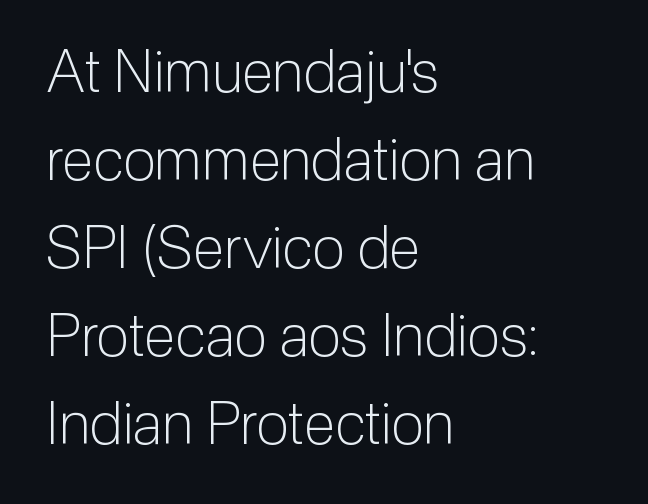
The letterforms sit at book weight or below. Observe the ordinary spacing: letters are neighbours, not strangers. Do the characters align in a grid? No, the font is proportional. Characters remain perfectly vertical along every line. The block of text has a typical density, with ordinary space between rows.
